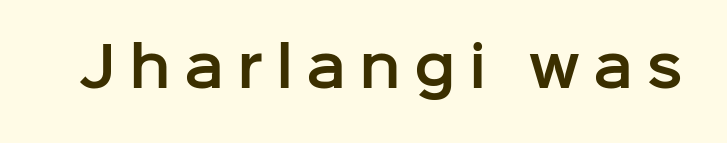
Q: Is the text italic (slanted)? A: No, it is upright.
Q: Is the typeface a serif or a sans-serif typeface? A: Sans-serif.
Q: Is the text underlined? A: No.
Q: Is the spacing between letters normal or unusually wide? A: Unusually wide.
Q: Width (condensed, normal, or wide)? A: Normal.
Q: Stroke contrast? A: Low.
Q: x-height? A: Medium.
Q: Monospaced? A: No.
